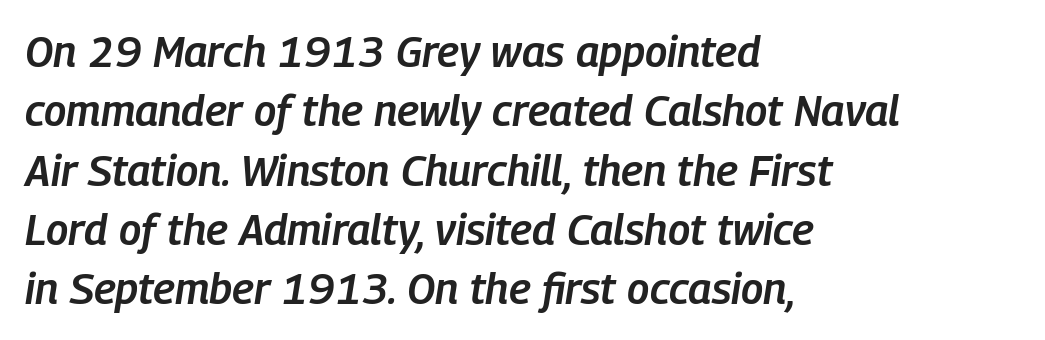
One glance says typical: line gaps are just what's usual. A classic flush-left, rag-right setting is used for this passage. The letters are slanted; this is an italic face. The letterforms sit shoulder to shoulder at normal distance. Nobody drew a line under any word here.
